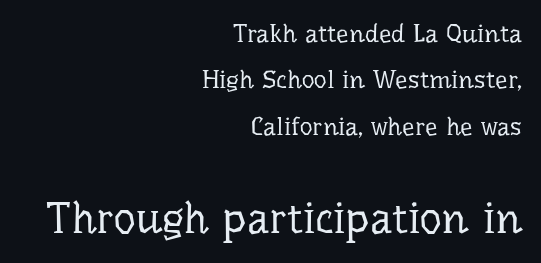
Q: Is the text bold? A: No.
Q: Is the text italic (slanted)? A: No, it is upright.
Q: Is the typeface a serif or a sans-serif typeface? A: Serif.
Q: Is the text underlined? A: No.
Q: How is the paragraph aligned? A: Right-aligned.
Q: Is the spacing between letters normal or unusually wide? A: Normal.
Q: Which block of text is set in a larger size, the first (top) or the second (bottom)? A: The second (bottom) one.
Q: Width (condensed, normal, or wide)? A: Normal.
Q: Stroke contrast? A: Low.
Q: x-height? A: Medium.
Q: Monospaced? A: No.
